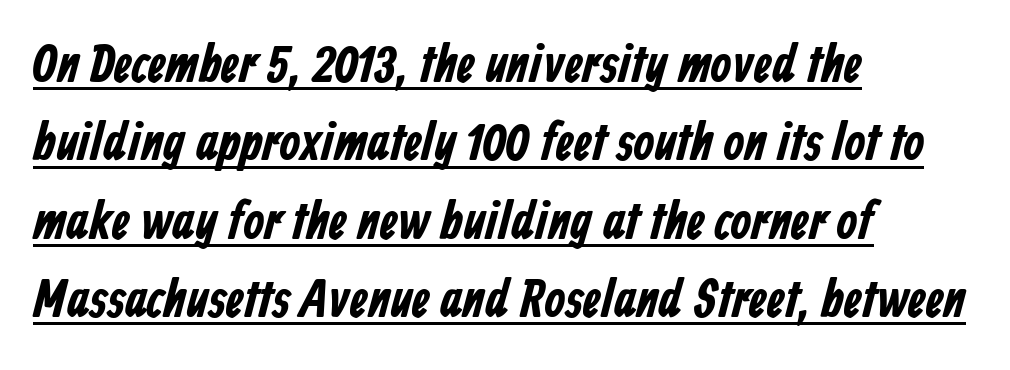
These lines are set flush left with a ragged right edge. Type style note: lacks serifs. One glance says typical: line gaps are just what's usual. The rendering uses the underline text-decoration. A full-strength bold gives these letters their thick strokes.
